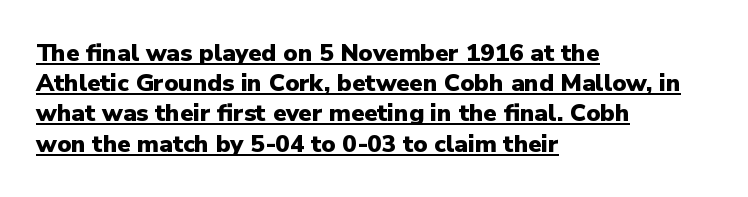
The image shows 24 px bold type, upright; set left-aligned, normal line spacing (1.26x), normal letter spacing, underlined.
